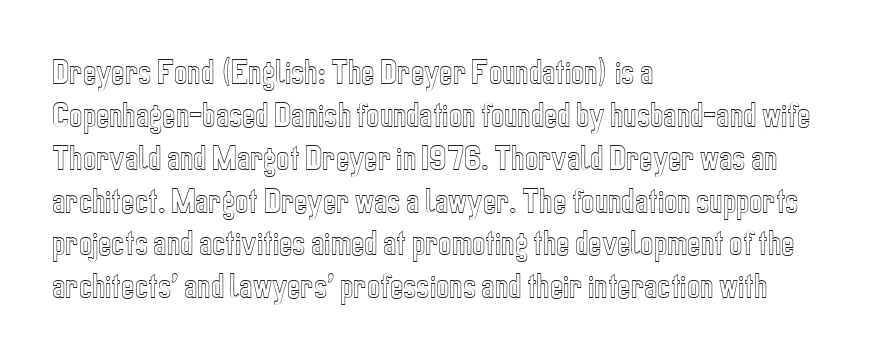
The image shows 28 px condensed type, upright; set left-aligned, normal line spacing (1.53x), normal letter spacing, not underlined; a medium x-height.
